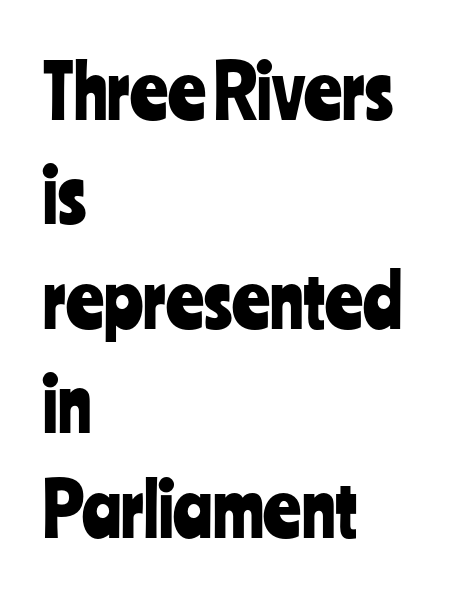
The glyphs are unaccompanied by any horizontal stroke below them. Baseline-to-baseline distance is the conventional proportion of letter height. Check where the strokes stop: nothing finishes them off — pure sans. Do the letters lean? They stand straight.
